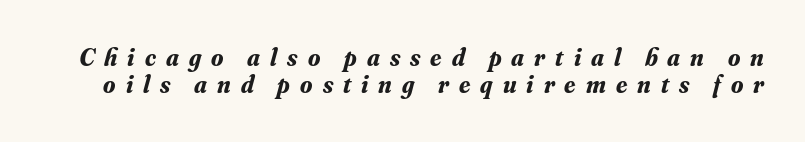
Strong, thick strokes mark this as bold type. Does extra space separate the letters? Yes, quite a lot of it. Is the type slanted? Yes — the strokes lean at a clear angle. The words here are not underlined. Does the leading feel generous? Not at all — it's pinched.
